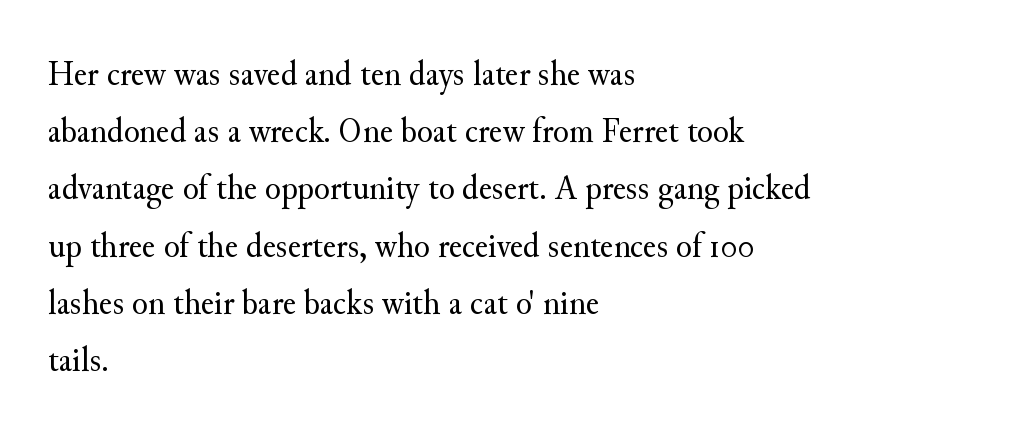
{"serif": "yes", "italic": "no", "bold": "no", "weight": "regular", "width": "normal", "stroke_contrast": "medium", "x_height": "small", "monospaced": "no", "underline": "no", "align": "left", "line_spacing": "normal", "line_spacing_ratio": 1.59, "letter_spacing": "normal", "letter_spacing_em": 0.0, "glyph_px": 36}
